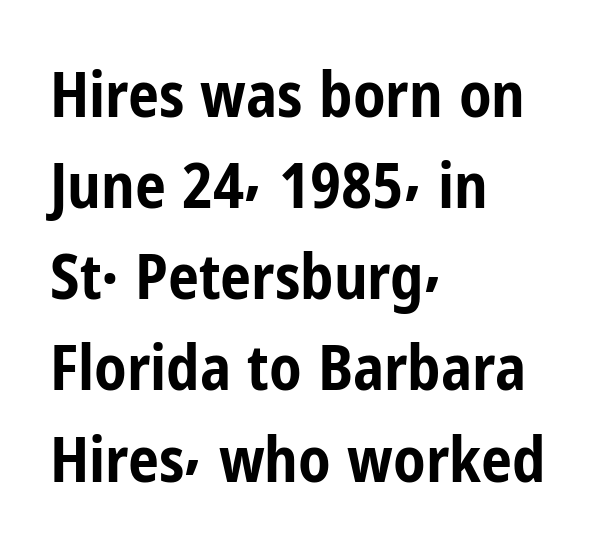
Q: Is the text bold? A: Yes.
Q: Is the text italic (slanted)? A: No, it is upright.
Q: Is the typeface a serif or a sans-serif typeface? A: Sans-serif.
Q: Is the text underlined? A: No.
Q: How is the paragraph aligned? A: Left-aligned.
Q: Is the spacing between letters normal or unusually wide? A: Normal.
Q: Is the spacing between lines tight, normal or loose? A: Normal.
Q: Width (condensed, normal, or wide)? A: Condensed.
Q: Stroke contrast? A: Low.
Q: x-height? A: Medium.
Q: Monospaced? A: No.
